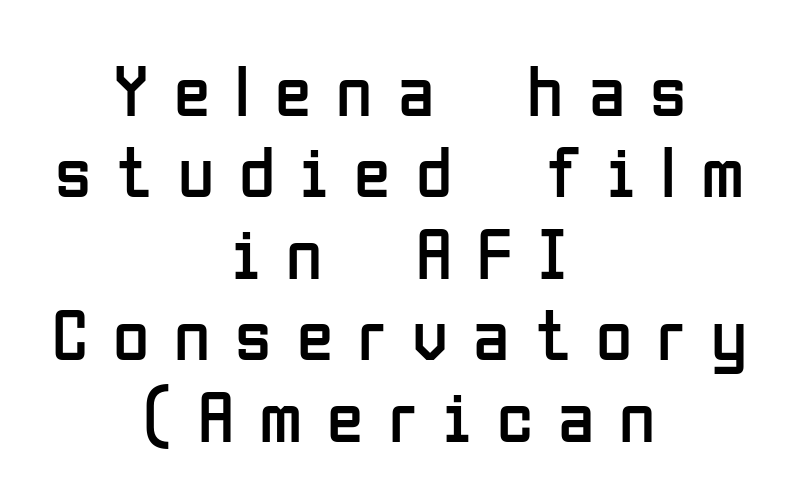
Q: Is the text bold? A: No.
Q: Is the text italic (slanted)? A: No, it is upright.
Q: Is the typeface a serif or a sans-serif typeface? A: Sans-serif.
Q: Is the text underlined? A: No.
Q: How is the paragraph aligned? A: Centered.
Q: Is the spacing between letters normal or unusually wide? A: Unusually wide.
Q: Is the spacing between lines tight, normal or loose? A: Tight.
Q: Width (condensed, normal, or wide)? A: Condensed.
Q: Stroke contrast? A: Low.
Q: x-height? A: Medium.
Q: Monospaced? A: No.
